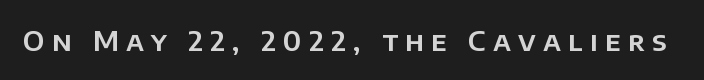
Underline: absent. Each word looks stretched out because of the extra space between its letters. Tall strokes in this sample are plumb rather than angled.
